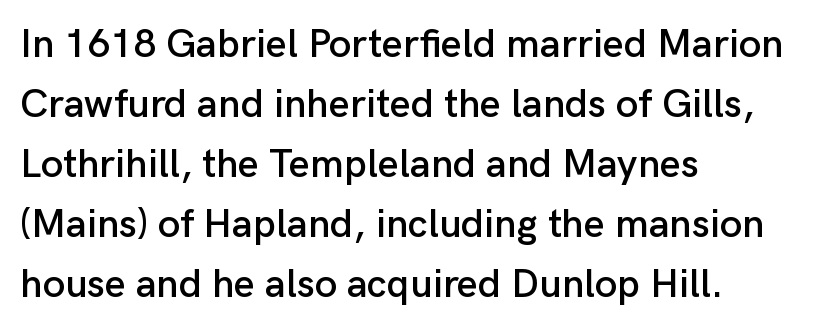
Interline gaps are of average width in this sample. Italic? Not at all — the glyphs are vertical. Each row of text sits above clean, open space. Tracking here is standard; glyphs follow each other at the usual distance. This sample uses a sans-serif face. Looks like regular typesetting: each glyph gets only the width it needs.
